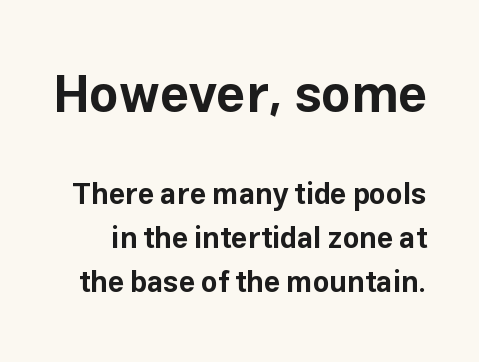
Q: Is the text bold? A: Yes.
Q: Is the text italic (slanted)? A: No, it is upright.
Q: Is the typeface a serif or a sans-serif typeface? A: Sans-serif.
Q: Is the text underlined? A: No.
Q: Is the spacing between letters normal or unusually wide? A: Normal.
Q: Is the spacing between lines tight, normal or loose? A: Normal.
Q: Which block of text is set in a larger size, the first (top) or the second (bottom)? A: The first (top) one.
Q: Width (condensed, normal, or wide)? A: Normal.
Q: Stroke contrast? A: Low.
Q: x-height? A: Medium.
Q: Monospaced? A: No.
